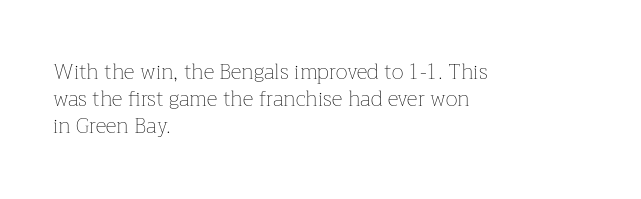
{"italic": "no", "bold": "no", "underline": "no", "align": "left", "line_spacing": "normal", "line_spacing_ratio": 1.29, "letter_spacing": "normal", "letter_spacing_em": 0.0, "glyph_px": 21}
